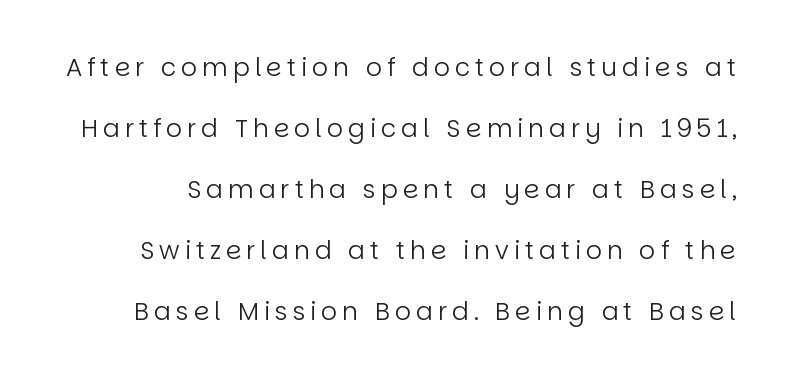
Q: Is the text bold? A: No.
Q: Is the text italic (slanted)? A: No, it is upright.
Q: Is the text underlined? A: No.
Q: Is the spacing between letters normal or unusually wide? A: Unusually wide.
Q: Is the spacing between lines tight, normal or loose? A: Loose.
